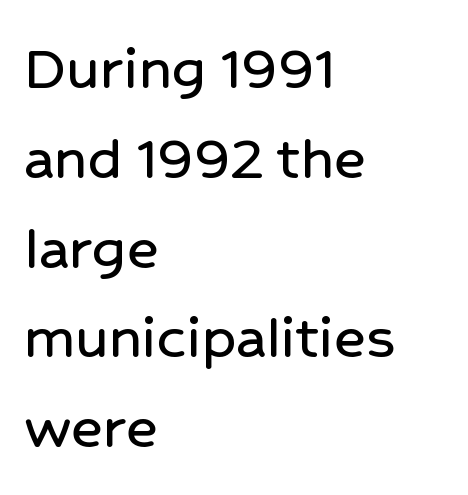
Q: Is the text italic (slanted)? A: No, it is upright.
Q: Is the typeface a serif or a sans-serif typeface? A: Sans-serif.
Q: Is the text underlined? A: No.
Q: How is the paragraph aligned? A: Left-aligned.
Q: Is the spacing between letters normal or unusually wide? A: Normal.
Q: Is the spacing between lines tight, normal or loose? A: Normal.
Q: Width (condensed, normal, or wide)? A: Normal.
Q: Stroke contrast? A: Low.
Q: x-height? A: Medium.
Q: Monospaced? A: No.
